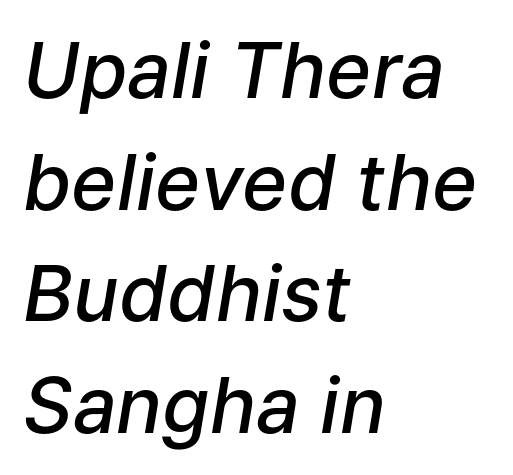
Spacing verdict: proportional, widths tailored to each character. These lines were composed using italics. Spacing between characters is what you'd get straight out of the box. The paragraph shown leans on its left margin.
